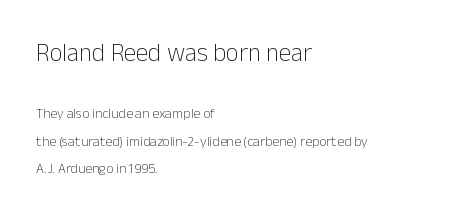
The image shows 25 px text type, upright; set left-aligned, loose line spacing (1.94x), normal letter spacing, not underlined; the first (top) block is 1.79x larger.
